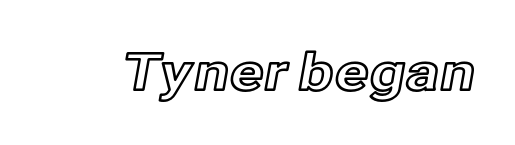
{"width": "normal", "x_height": "medium", "monospaced": "no", "underline": "no", "letter_spacing": "normal", "letter_spacing_em": 0.0, "glyph_px": 51}
